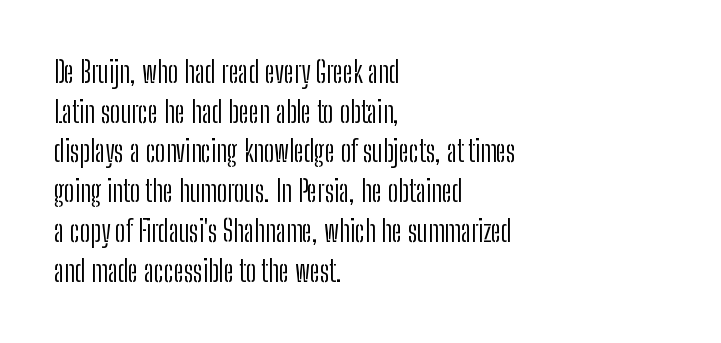
The image shows 29 px light, condensed sans-serif type, upright; set left-aligned, normal line spacing (1.37x), normal letter spacing, not underlined; low stroke contrast and a medium x-height.
